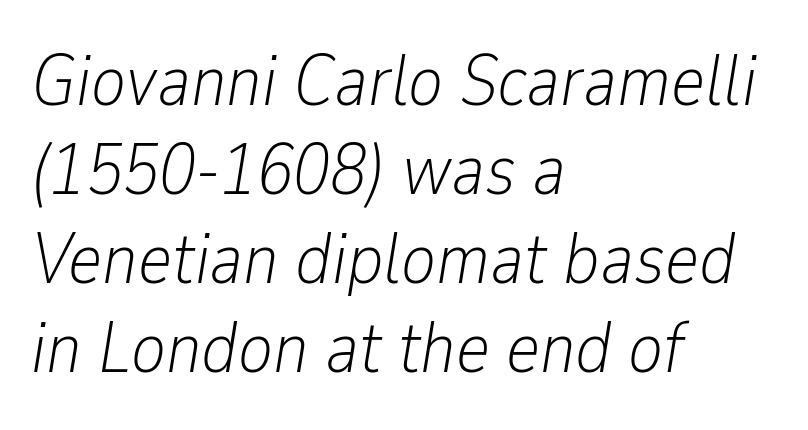
The image shows 73 px light, condensed type, italic (leaning right); set left-aligned, line spacing 1.22x, normal letter spacing, not underlined; low stroke contrast and a medium x-height.
